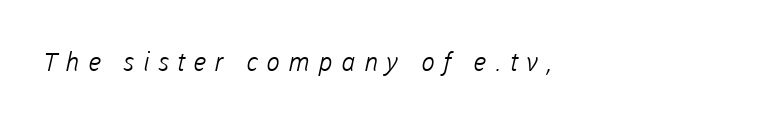
This rendering widens character spacing well past its baseline value. Heft: none added — not bold. The specimen omits any rule beneath the text block's lines.
